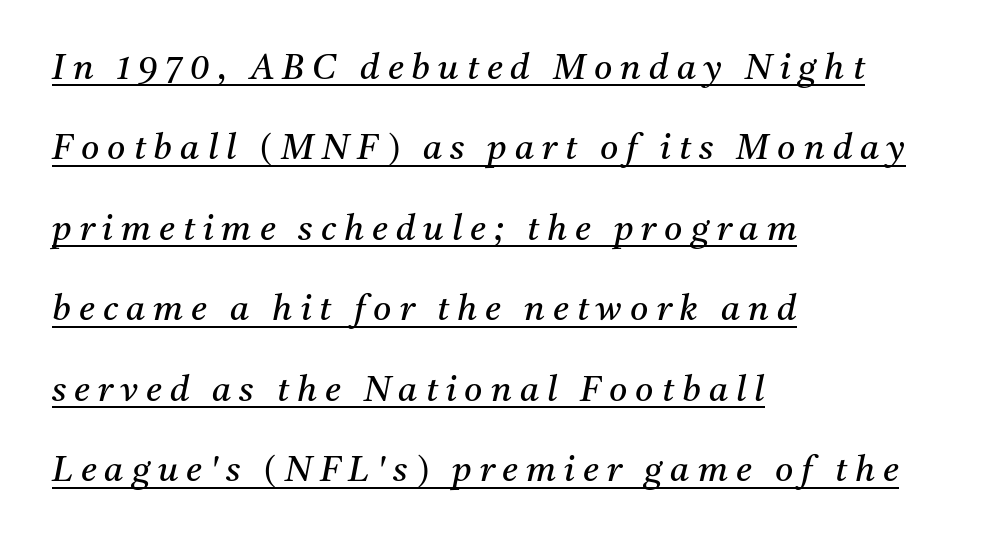
The image shows 35 px regular-weight serif type, italic (leaning right); set left-aligned, loose line spacing (2.3x), unusually wide letter spacing (+0.23 em), underlined; medium stroke contrast and a medium x-height.
